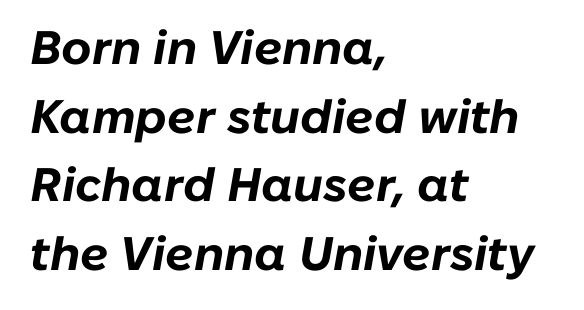
The image shows 47 px bold type, italic (leaning right); set left-aligned, normal line spacing (1.46x), normal letter spacing, not underlined; low stroke contrast and a medium x-height.
